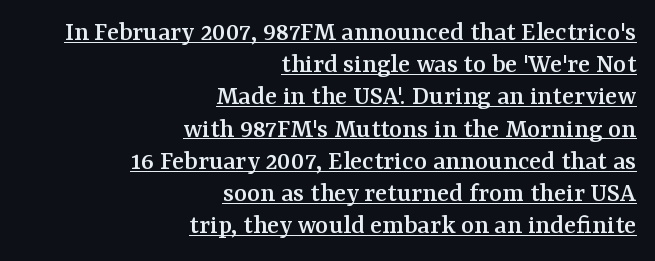
The image shows 28 px serif type, upright; set right-aligned, tight line spacing (1.15x), normal letter spacing, underlined; medium stroke contrast and a medium x-height.
